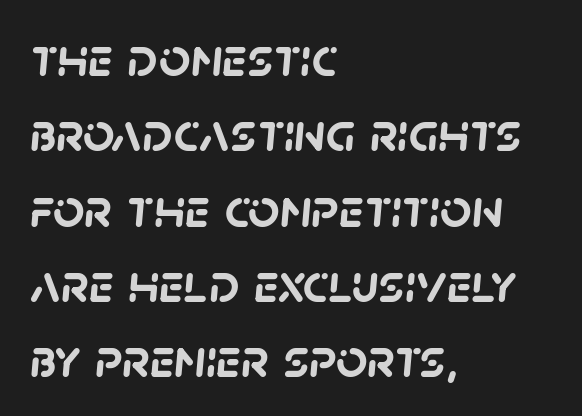
The horizontal fit of the characters is conventional and even. Do the characters align in a grid? No, the font is proportional. One glance says typical: line gaps are just what's usual. The text was rendered using a sans face with plain stroke endings. Every row of glyphs begins at an identical x-position on the left.
